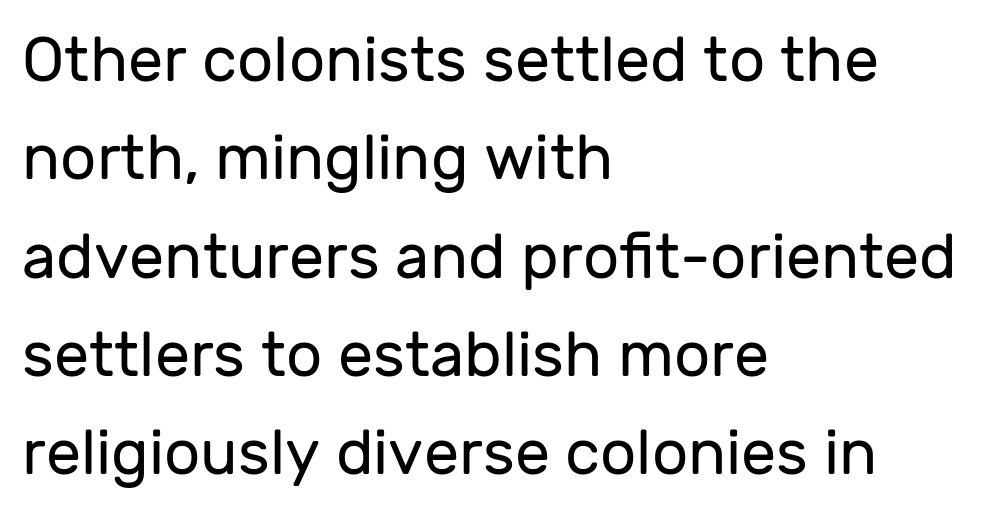
Q: Is the text bold? A: No.
Q: Is the text italic (slanted)? A: No, it is upright.
Q: Is the typeface a serif or a sans-serif typeface? A: Sans-serif.
Q: Is the text underlined? A: No.
Q: How is the paragraph aligned? A: Left-aligned.
Q: Is the spacing between letters normal or unusually wide? A: Normal.
Q: Is the spacing between lines tight, normal or loose? A: Normal.
Q: Width (condensed, normal, or wide)? A: Normal.
Q: Stroke contrast? A: Low.
Q: x-height? A: Medium.
Q: Monospaced? A: No.
